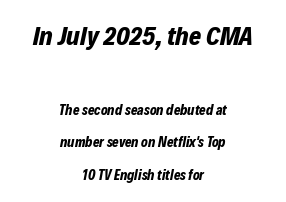
Between these two stacked blocks, the higher one wins on size. Every row of glyphs is offset so its center matches the block's center. When letters slant like this, we call the style italic. Rule under the text: the space is simply empty. Default kerning and tracking; the words read as compact shapes. Whoever set this chose breathing room over compactness in the vertical rhythm.
